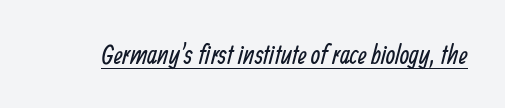
{"bold": "no", "underline": "yes", "letter_spacing": "normal", "letter_spacing_em": 0.0, "glyph_px": 27}
